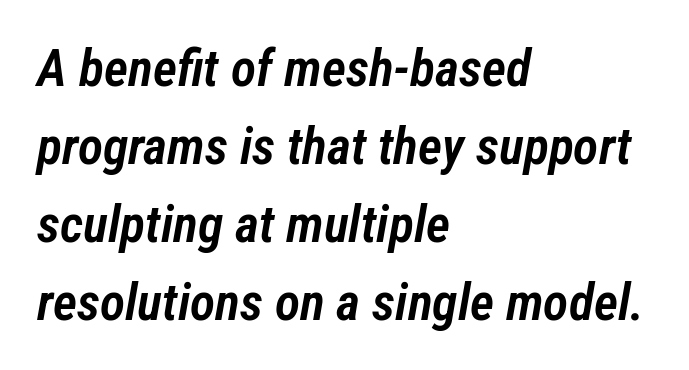
Q: Is the text bold? A: Semi-bold.
Q: Is the text italic (slanted)? A: Yes, it leans right by about 12 degrees.
Q: Is the text underlined? A: No.
Q: How is the paragraph aligned? A: Left-aligned.
Q: Is the spacing between letters normal or unusually wide? A: Normal.
Q: Is the spacing between lines tight, normal or loose? A: Normal.
Q: Width (condensed, normal, or wide)? A: Condensed.
Q: Stroke contrast? A: Low.
Q: x-height? A: Medium.
Q: Monospaced? A: No.
